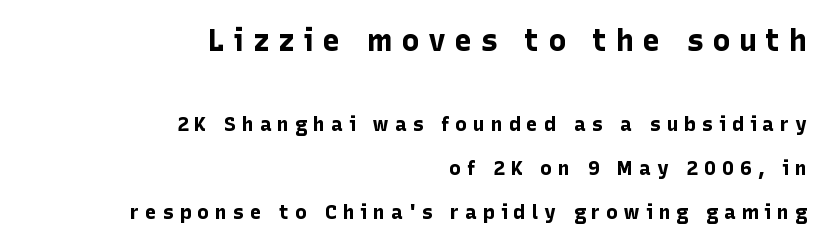
Q: Is the text bold? A: Yes.
Q: Is the text italic (slanted)? A: No, it is upright.
Q: Is the typeface a serif or a sans-serif typeface? A: Sans-serif.
Q: Is the text underlined? A: No.
Q: How is the paragraph aligned? A: Right-aligned.
Q: Is the spacing between letters normal or unusually wide? A: Unusually wide.
Q: Is the spacing between lines tight, normal or loose? A: Loose.
Q: Which block of text is set in a larger size, the first (top) or the second (bottom)? A: The first (top) one.
Q: Width (condensed, normal, or wide)? A: Normal.
Q: Stroke contrast? A: Low.
Q: x-height? A: Medium.
Q: Monospaced? A: No.
